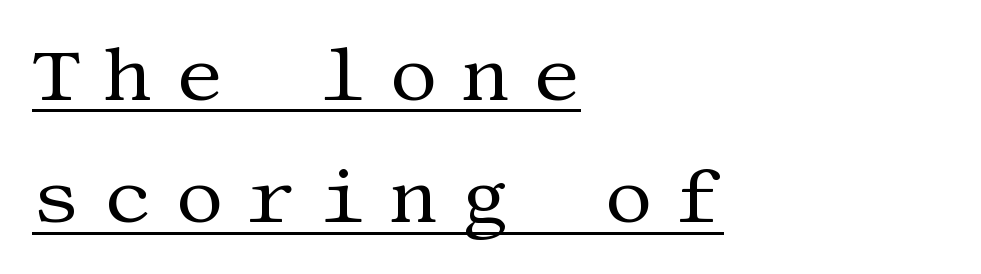
{"serif": "yes", "italic": "no", "bold": "no", "weight": "regular", "width": "normal", "stroke_contrast": "medium", "x_height": "large", "underline": "yes", "align": "left", "line_spacing": "normal", "line_spacing_ratio": 1.61, "letter_spacing": "wide", "letter_spacing_em": 0.3, "glyph_px": 76}
